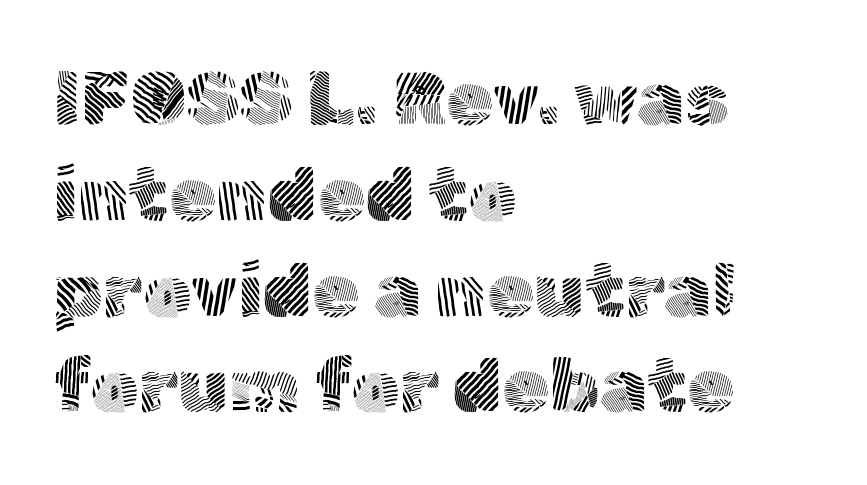
Q: Is the text bold? A: No.
Q: Is the text italic (slanted)? A: No, it is upright.
Q: Is the typeface a serif or a sans-serif typeface? A: Sans-serif.
Q: Is the text underlined? A: No.
Q: How is the paragraph aligned? A: Left-aligned.
Q: Is the spacing between letters normal or unusually wide? A: Normal.
Q: Is the spacing between lines tight, normal or loose? A: Normal.
Q: Width (condensed, normal, or wide)? A: Normal.
Q: x-height? A: Medium.
Q: Monospaced? A: No.
